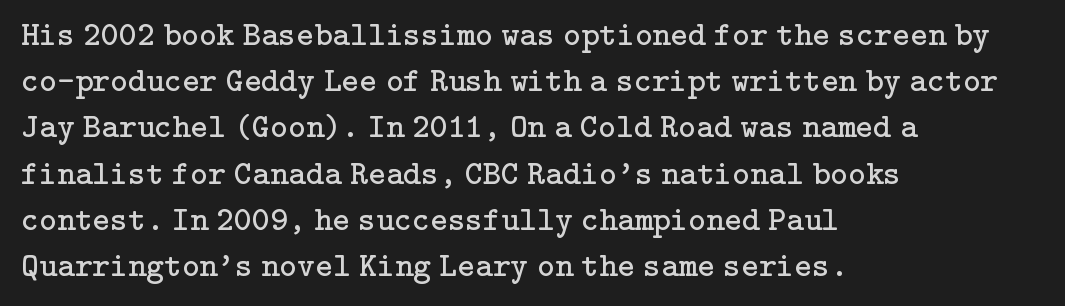
Q: Is the text bold? A: No.
Q: Is the text italic (slanted)? A: No, it is upright.
Q: Is the typeface a serif or a sans-serif typeface? A: Serif.
Q: Is the text underlined? A: No.
Q: How is the paragraph aligned? A: Left-aligned.
Q: Is the spacing between letters normal or unusually wide? A: Normal.
Q: Is the spacing between lines tight, normal or loose? A: Normal.
Q: Width (condensed, normal, or wide)? A: Normal.
Q: Stroke contrast? A: Low.
Q: x-height? A: Medium.
